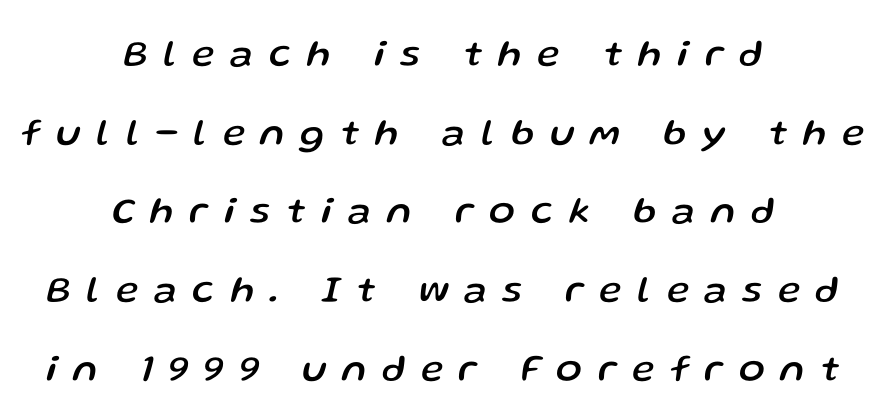
The image shows 38 px text type, italic (leaning right); set centered, loose line spacing (2.07x), unusually wide letter spacing (+0.42 em), not underlined; low stroke contrast and a medium x-height.
